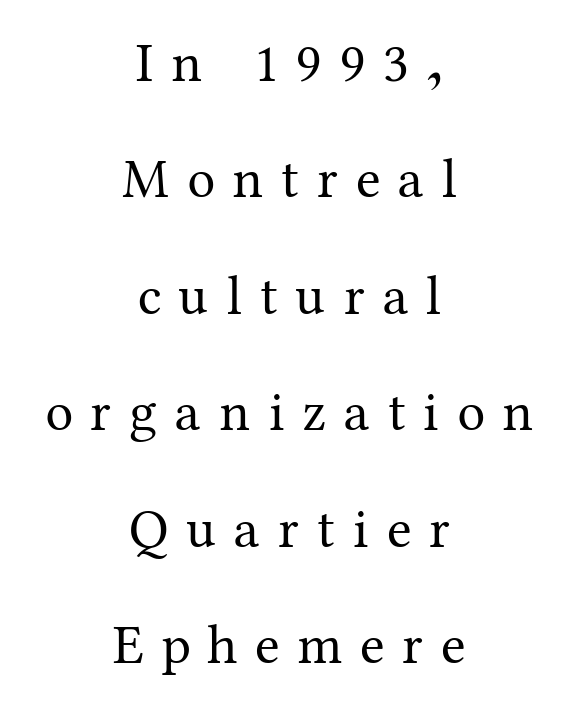
{"serif": "yes", "italic": "no", "bold": "no", "weight": "regular", "width": "normal", "stroke_contrast": "medium", "x_height": "medium", "monospaced": "no", "underline": "no", "align": "center", "line_spacing": "loose", "line_spacing_ratio": 2.08, "letter_spacing": "wide", "letter_spacing_em": 0.32, "glyph_px": 56}
